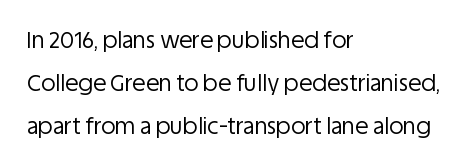
{"italic": "no", "bold": "no", "underline": "no", "align": "left", "line_spacing": "loose", "line_spacing_ratio": 1.95, "letter_spacing": "normal", "letter_spacing_em": 0.0, "glyph_px": 22}
